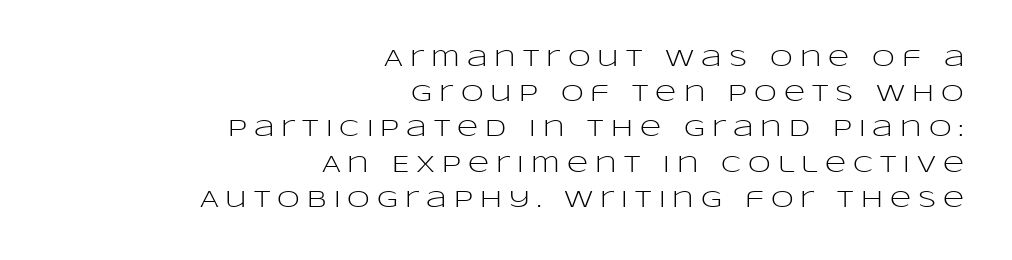
The image shows 23 px text type, upright; set right-aligned, normal line spacing (1.53x), unusually wide letter spacing (+0.31 em), not underlined.
